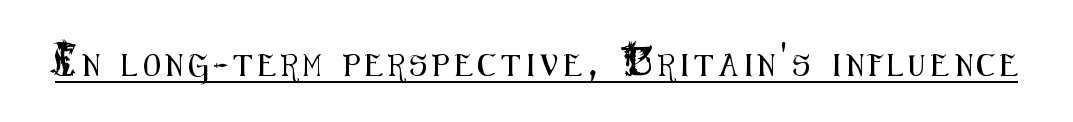
The glyphs are accompanied by a horizontal stroke just below them. This sample uses expanded letter spacing, leaving extra air between glyphs. Style check: upright.
